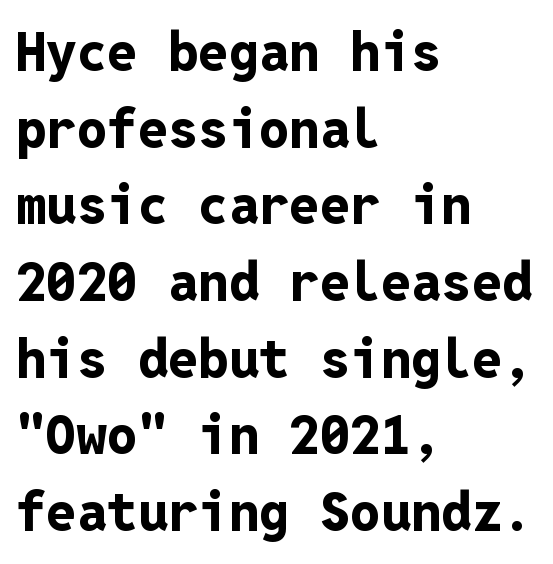
Q: Is the text bold? A: Yes.
Q: Is the text italic (slanted)? A: No, it is upright.
Q: Is the typeface a serif or a sans-serif typeface? A: Sans-serif.
Q: Is the text underlined? A: No.
Q: How is the paragraph aligned? A: Left-aligned.
Q: Is the spacing between letters normal or unusually wide? A: Normal.
Q: Is the spacing between lines tight, normal or loose? A: Normal.
Q: Width (condensed, normal, or wide)? A: Normal.
Q: Stroke contrast? A: Low.
Q: x-height? A: Medium.
Q: Monospaced? A: Yes.
